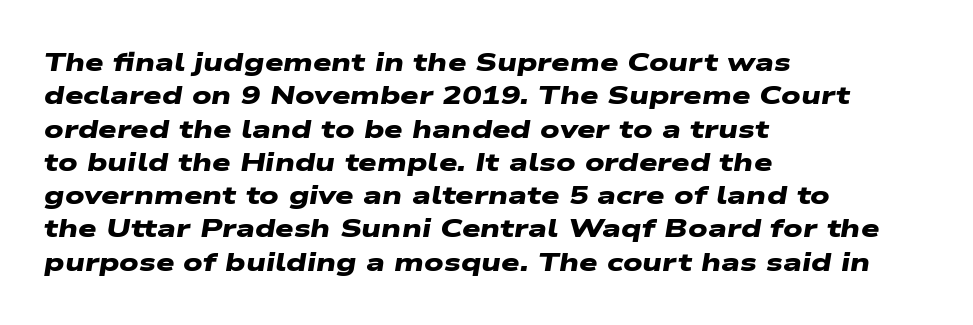
Short note: letters normally spaced. Just letters on the line, the space beneath them empty. Evenly set lines give the paragraph a standard silhouette. Thick stems and heavy bowls — unmistakably bold.
